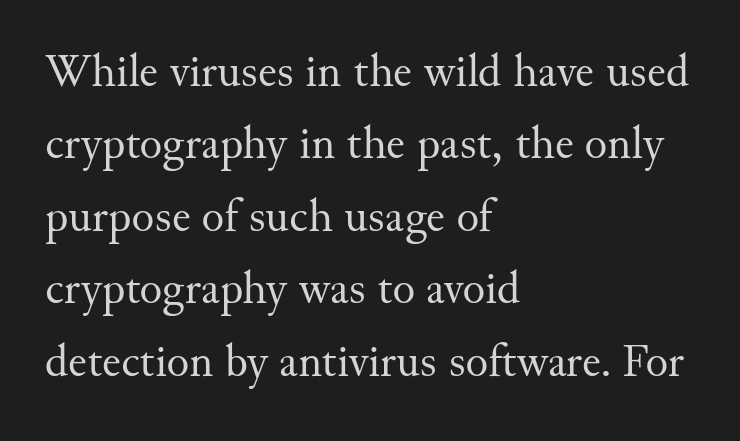
{"serif": "yes", "italic": "no", "bold": "no", "weight": "regular", "width": "normal", "stroke_contrast": "medium", "x_height": "small", "monospaced": "no", "underline": "no", "align": "left", "line_spacing": "normal", "line_spacing_ratio": 1.54, "letter_spacing": "normal", "letter_spacing_em": 0.0, "glyph_px": 47}
